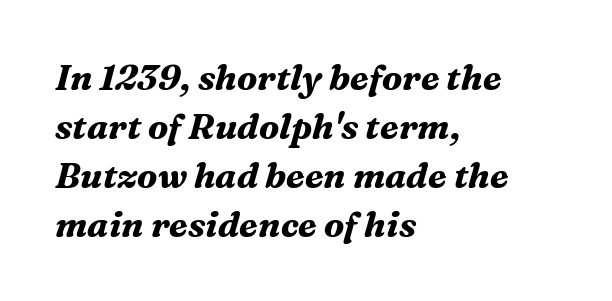
Q: Is the text bold? A: Yes.
Q: Is the text italic (slanted)? A: Yes, it leans right by about 16 degrees.
Q: Is the typeface a serif or a sans-serif typeface? A: Serif.
Q: Is the text underlined? A: No.
Q: How is the paragraph aligned? A: Left-aligned.
Q: Is the spacing between letters normal or unusually wide? A: Normal.
Q: Is the spacing between lines tight, normal or loose? A: Normal.
Q: Width (condensed, normal, or wide)? A: Normal.
Q: Stroke contrast? A: Medium.
Q: x-height? A: Medium.
Q: Monospaced? A: No.
